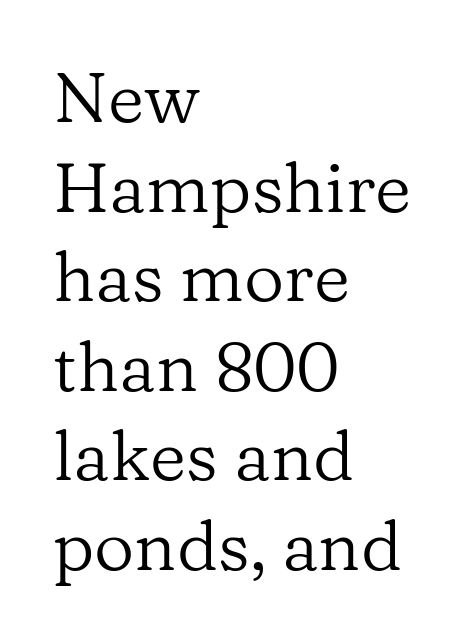
The image shows 70 px regular-weight serif type, upright; set left-aligned, normal line spacing (1.28x), normal letter spacing, not underlined; low stroke contrast and a medium x-height.
